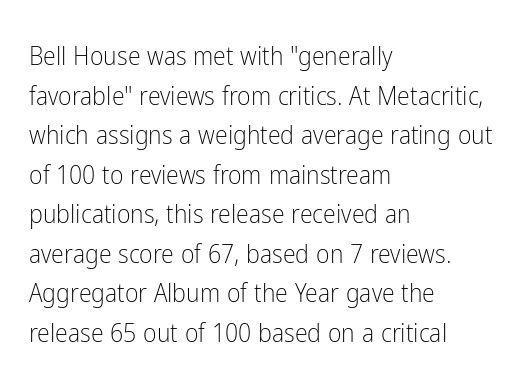
The image shows 26 px text type, upright; set left-aligned, normal line spacing (1.52x), normal letter spacing, not underlined.
